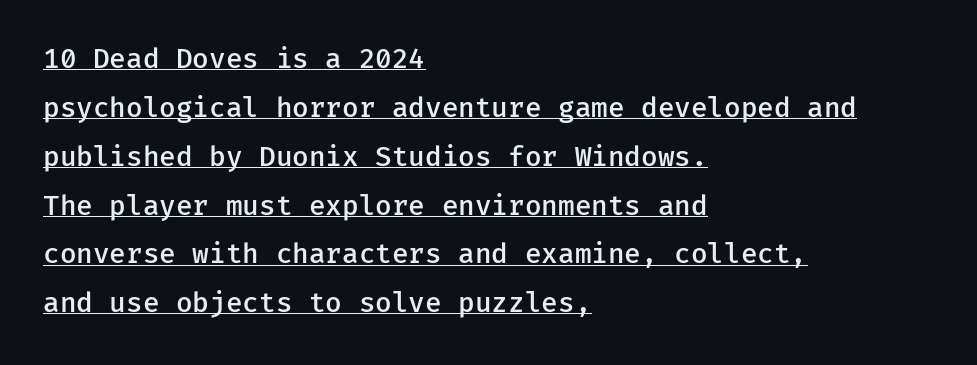
{"italic": "no", "bold": "semi", "underline": "yes", "align": "left", "line_spacing_ratio": 1.81, "letter_spacing": "normal", "letter_spacing_em": 0.0, "glyph_px": 27}
